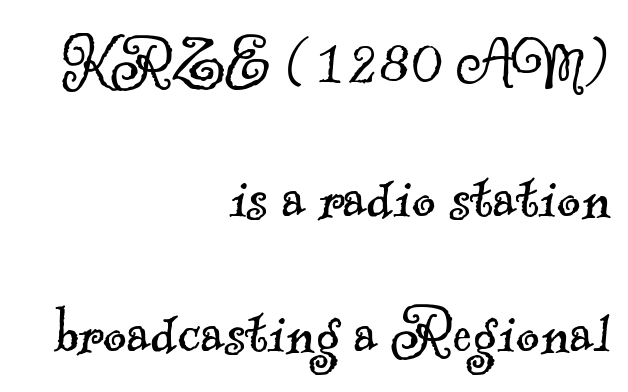
The letters sit at their default tracking, neither squeezed nor spread. The rendering uses natural spacing where letterforms have individual widths. Is this a sans? No — the strokes have serifs. This reads as an unemphasized weight, regular at the heaviest. The strip under each line holds only bare page. Reading down the block, your eye finds every line finishing at a fixed right position.
